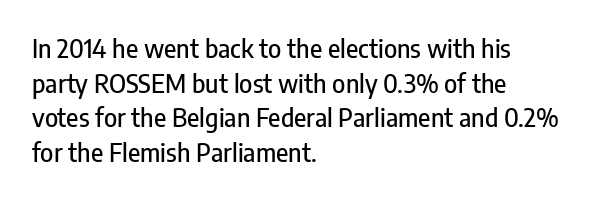
Q: Is the text italic (slanted)? A: No, it is upright.
Q: Is the text underlined? A: No.
Q: How is the paragraph aligned? A: Left-aligned.
Q: Is the spacing between letters normal or unusually wide? A: Normal.
Q: Is the spacing between lines tight, normal or loose? A: Normal.
